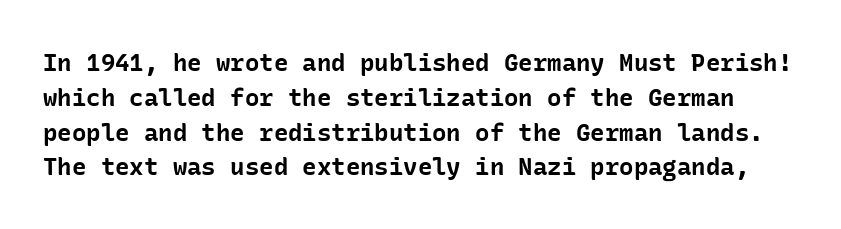
Q: Is the text bold? A: Yes.
Q: Is the text italic (slanted)? A: No, it is upright.
Q: Is the text underlined? A: No.
Q: Is the spacing between letters normal or unusually wide? A: Normal.
Q: Is the spacing between lines tight, normal or loose? A: Normal.
